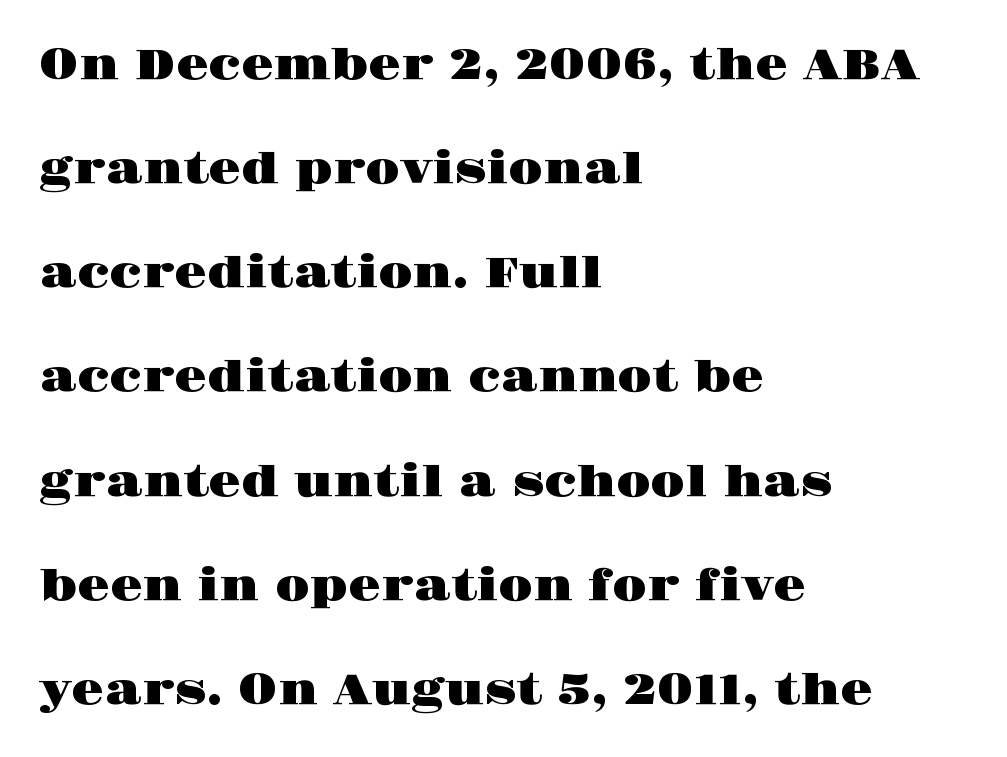
Q: Is the text italic (slanted)? A: No, it is upright.
Q: Is the typeface a serif or a sans-serif typeface? A: Serif.
Q: Is the text underlined? A: No.
Q: How is the paragraph aligned? A: Left-aligned.
Q: Is the spacing between letters normal or unusually wide? A: Normal.
Q: Is the spacing between lines tight, normal or loose? A: Loose.
Q: Width (condensed, normal, or wide)? A: Wide.
Q: Stroke contrast? A: High.
Q: x-height? A: Large.
Q: Monospaced? A: No.
